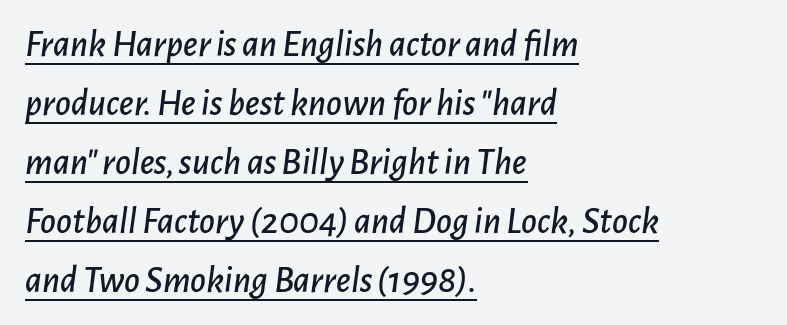
Q: Is the text italic (slanted)? A: Yes, it leans right by about 7 degrees.
Q: Is the text underlined? A: Yes.
Q: How is the paragraph aligned? A: Left-aligned.
Q: Is the spacing between letters normal or unusually wide? A: Normal.
Q: Is the spacing between lines tight, normal or loose? A: Normal.
Q: Width (condensed, normal, or wide)? A: Normal.
Q: Stroke contrast? A: Low.
Q: x-height? A: Medium.
Q: Monospaced? A: No.
